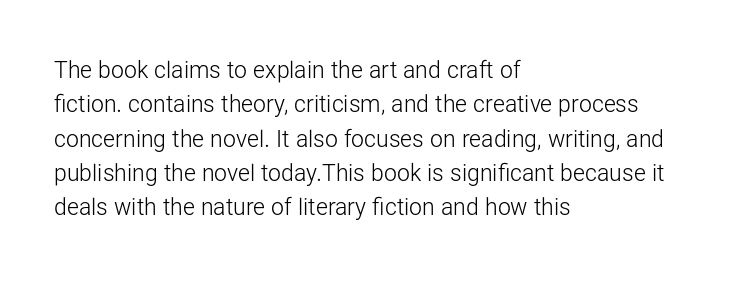
The vertical gap from one line to the next is medium. These lines were composed using upright roman letters. Horizontal alignment here is leftward, the default for most running prose. The gaps between neighbouring characters are ordinary and unremarkable. Weight: regular or lighter.
